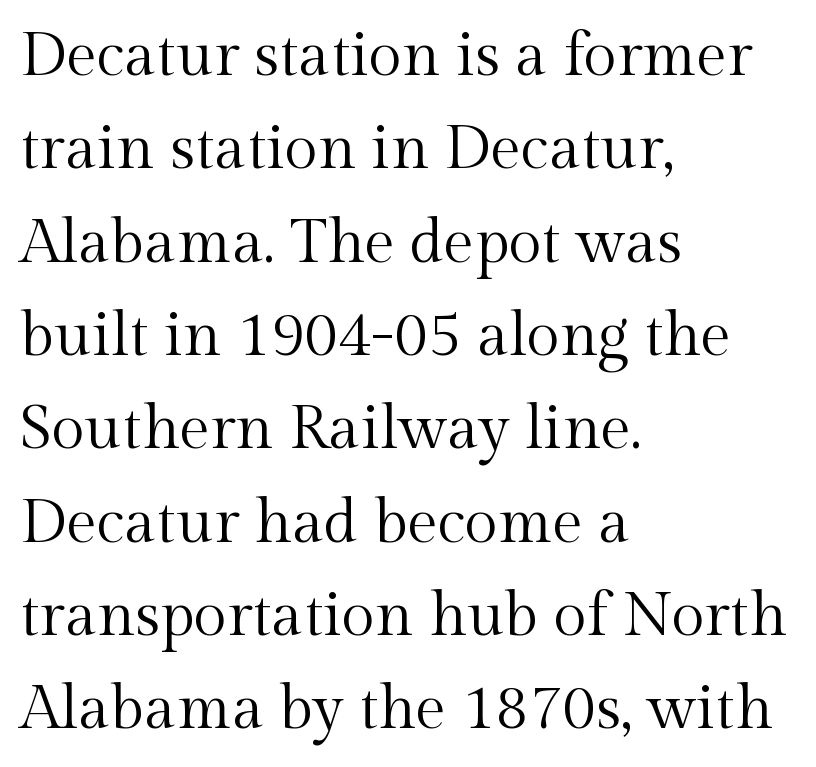
This sample uses a serif face. Heaviness? Minimal to ordinary, like unemphasized prose. The type sits square on the baseline with zero lean. The line texture is even and compact thanks to regular tracking. This sample is left-justified, so line endings fall wherever the words run out.
